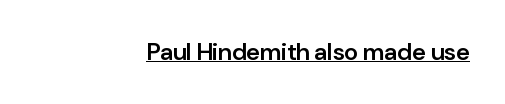
The image shows 24 px text type, upright; set right-aligned, normal letter spacing, underlined.
